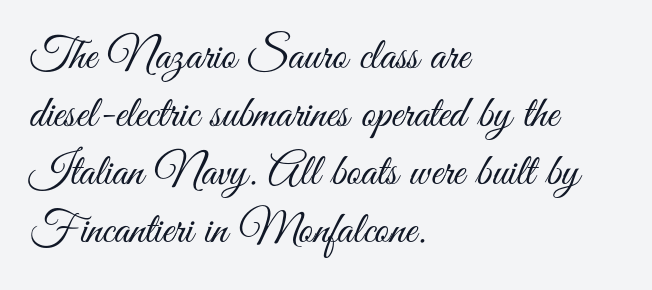
The image shows 45 px light, condensed sans-serif type; set left-aligned, normal line spacing (1.29x), normal letter spacing, not underlined; medium stroke contrast and a small x-height.
